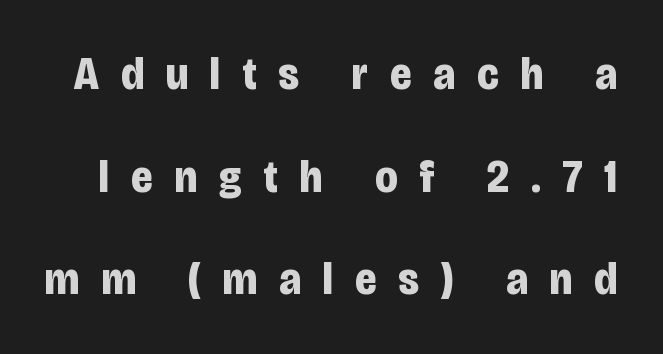
The passage shown stacks its lines with a broad gap. Caption: bold face, heavy strokes. This sample has the flowing, uneven cadence of proportional lettering. What stands out about the letter spacing? Its width — letters are far apart. The passage shown is typeset with a sans-serif family. Unlike italic type, these characters show no tilt at all.
